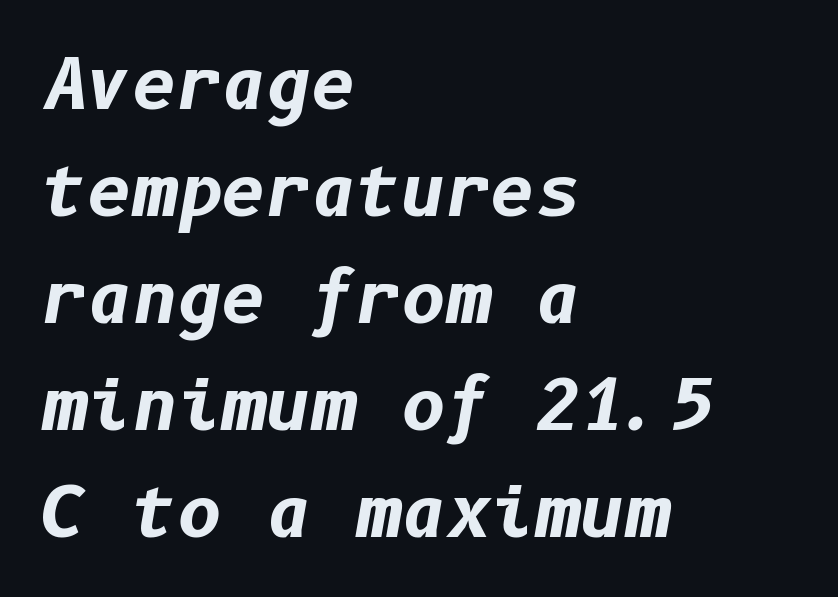
The image shows 69 px bold type, italic (leaning right); set left-aligned, normal line spacing (1.55x), normal letter spacing, not underlined; low stroke contrast and a medium x-height.
